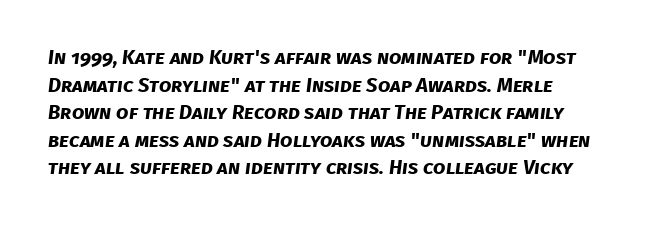
{"bold": "yes", "underline": "no", "line_spacing": "normal", "line_spacing_ratio": 1.38, "letter_spacing": "normal", "letter_spacing_em": 0.0, "glyph_px": 20}
